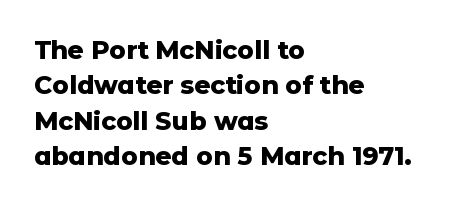
Q: Is the text bold? A: Yes.
Q: Is the text italic (slanted)? A: No, it is upright.
Q: Is the text underlined? A: No.
Q: How is the paragraph aligned? A: Left-aligned.
Q: Is the spacing between letters normal or unusually wide? A: Normal.
Q: Is the spacing between lines tight, normal or loose? A: Normal.
